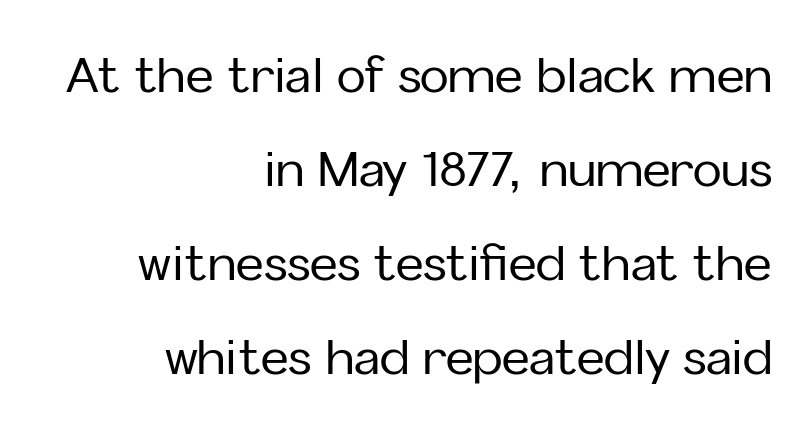
You could fit nearly another row in the gap between these rows. The rendering keeps characters at their native spacing. A typesetter would call this proportional, since set widths differ per character. Beneath every word, the page is bare. The compositor pushed each line to the right boundary. Regarding serifs, this sample does without them.
